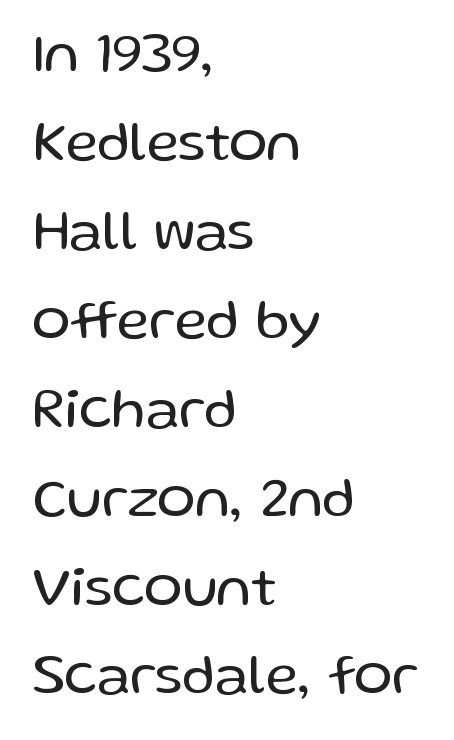
The image shows 57 px regular-weight sans-serif type, upright; set left-aligned, normal line spacing (1.56x), normal letter spacing, not underlined; low stroke contrast and a medium x-height.
